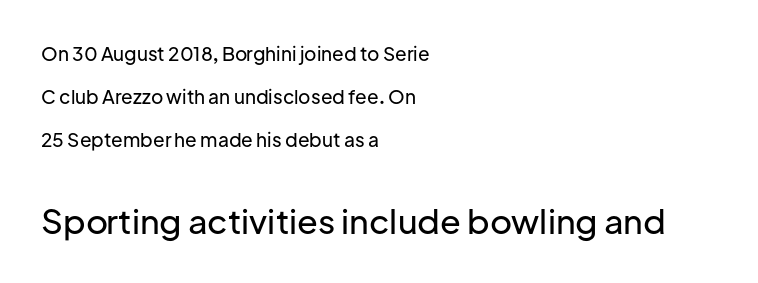
{"serif": "no", "italic": "no", "width": "normal", "stroke_contrast": "low", "x_height": "medium", "monospaced": "no", "underline": "no", "align": "left", "line_spacing": "loose", "line_spacing_ratio": 2.27, "letter_spacing": "normal", "letter_spacing_em": 0.0, "larger_block": "second", "size_ratio": 1.79, "glyph_px": 34}
